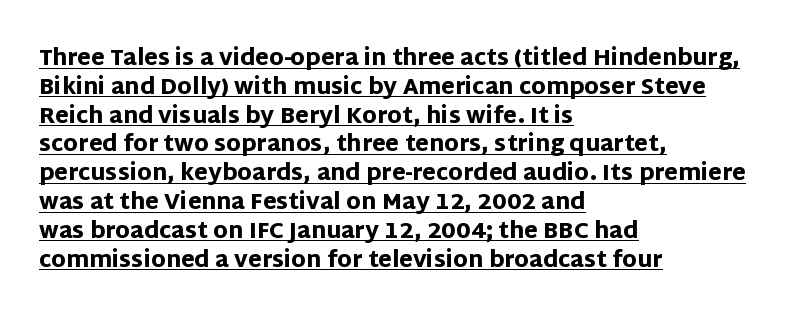
Q: Is the text bold? A: Yes.
Q: Is the text italic (slanted)? A: No, it is upright.
Q: Is the text underlined? A: Yes.
Q: How is the paragraph aligned? A: Left-aligned.
Q: Is the spacing between letters normal or unusually wide? A: Normal.
Q: Is the spacing between lines tight, normal or loose? A: Normal.
